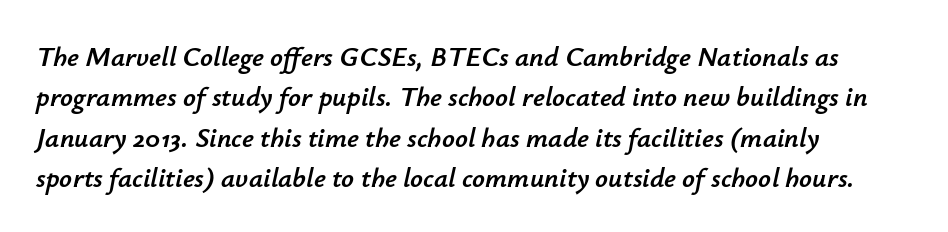
{"italic": "yes", "lean": "right", "slant_degrees": 12, "width": "normal", "stroke_contrast": "low", "x_height": "small", "monospaced": "no", "underline": "no", "align": "left", "line_spacing": "normal", "line_spacing_ratio": 1.44, "letter_spacing": "normal", "letter_spacing_em": 0.0, "glyph_px": 28}
